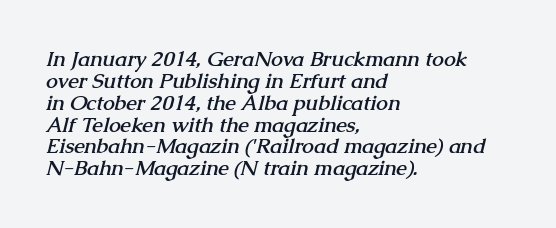
The image shows 21 px bold type; set left-aligned, tight line spacing (1.04x), normal letter spacing, not underlined.
